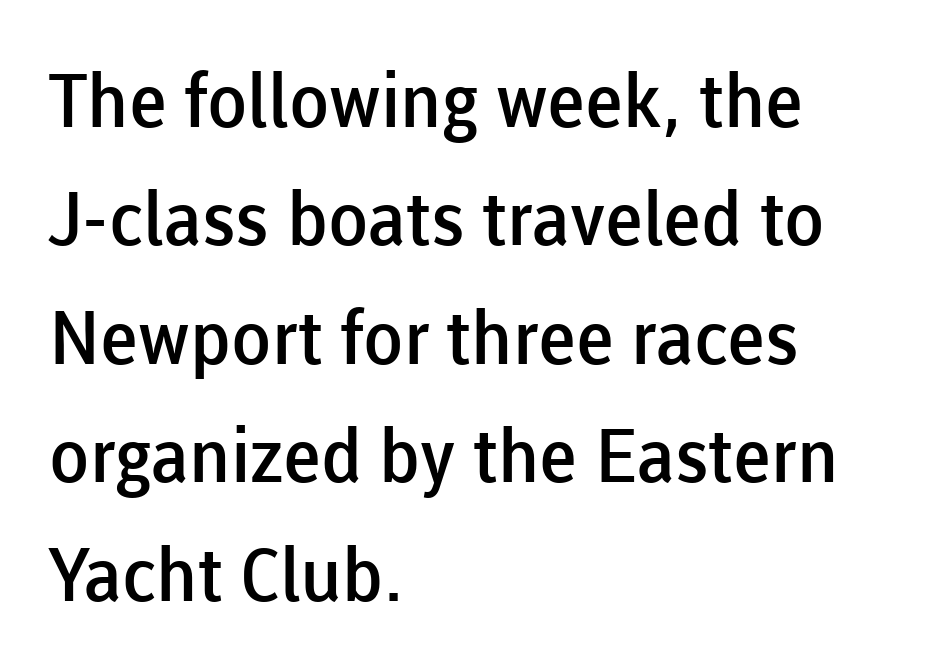
The image shows 74 px semibold sans-serif type, upright; set left-aligned, normal line spacing (1.6x), normal letter spacing, not underlined; low stroke contrast and a medium x-height.
